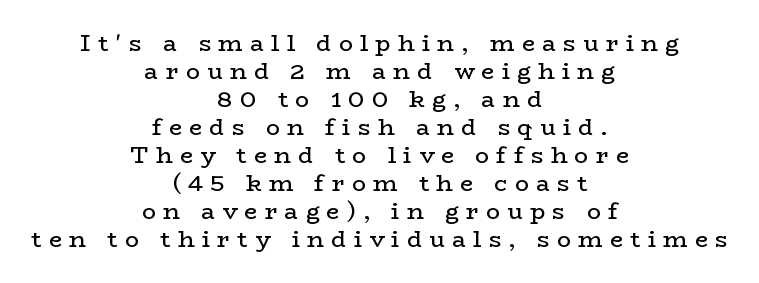
Q: Is the text bold? A: No.
Q: Is the text italic (slanted)? A: No, it is upright.
Q: Is the text underlined? A: No.
Q: How is the paragraph aligned? A: Centered.
Q: Is the spacing between letters normal or unusually wide? A: Unusually wide.
